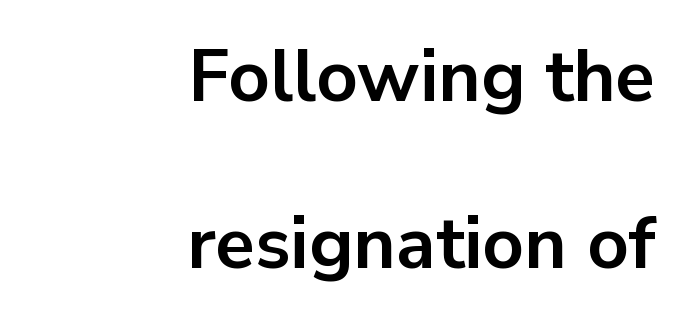
The image shows 73 px bold sans-serif type, upright; set right-aligned, loose line spacing (2.29x), normal letter spacing, not underlined; low stroke contrast and a medium x-height.
